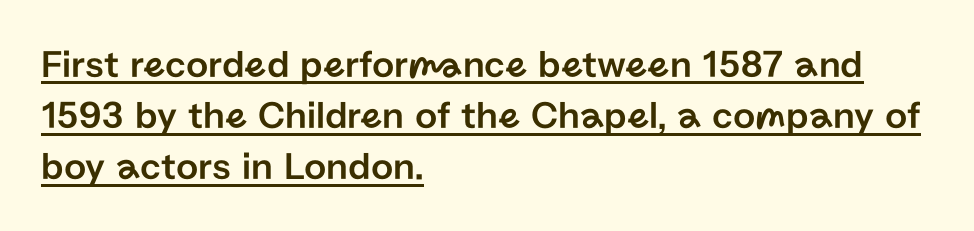
Is there an underline? Yes — a line sits under the letters. Spacing verdict: proportional, widths tailored to each character. The lettering stays uniformly vertical, giving the passage a roman look. The letterforms sit shoulder to shoulder at normal distance. The setting favours the left margin, as ordinary paragraphs usually do. Notice how descenders clear the ascenders below comfortably — that's standard leading.
